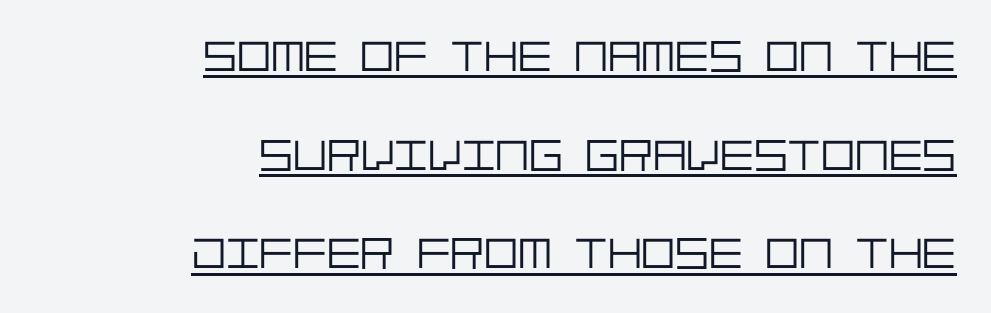
The letters sit at their default tracking, neither squeezed nor spread. To sum up the face: it is a sans, with no serifs. Widely set lines give the paragraph a tall, airy silhouette. Compared with undecorated copy, this sample adds a rule below the words. Is there any slant? The stems are plumb. Weight: not bold — regular or lighter.
